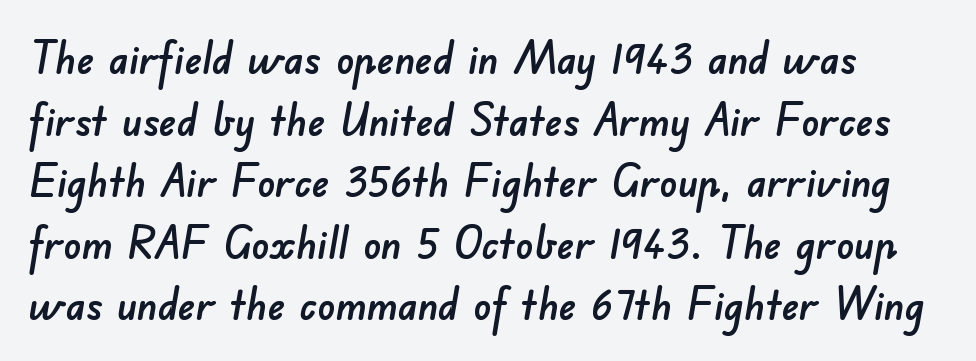
{"serif": "no", "width": "normal", "stroke_contrast": "low", "x_height": "small", "monospaced": "no", "underline": "no", "line_spacing": "normal", "line_spacing_ratio": 1.4, "letter_spacing": "normal", "letter_spacing_em": 0.0, "glyph_px": 44}
